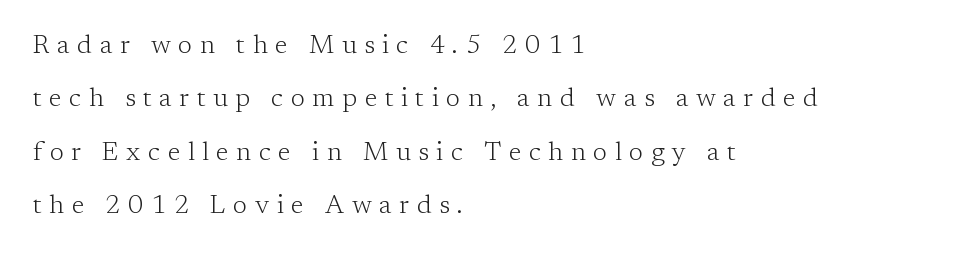
{"italic": "no", "bold": "no", "underline": "no", "align": "left", "line_spacing": "loose", "line_spacing_ratio": 2.05, "letter_spacing": "wide", "letter_spacing_em": 0.29, "glyph_px": 26}
